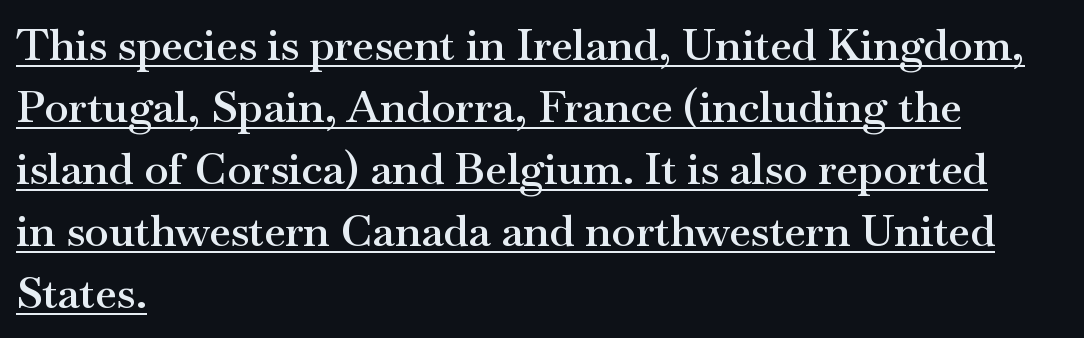
Q: Is the text bold? A: Semi-bold.
Q: Is the text italic (slanted)? A: No, it is upright.
Q: Is the typeface a serif or a sans-serif typeface? A: Serif.
Q: Is the text underlined? A: Yes.
Q: How is the paragraph aligned? A: Left-aligned.
Q: Is the spacing between letters normal or unusually wide? A: Normal.
Q: Is the spacing between lines tight, normal or loose? A: Normal.
Q: Width (condensed, normal, or wide)? A: Wide.
Q: Stroke contrast? A: Medium.
Q: x-height? A: Small.
Q: Monospaced? A: No.
